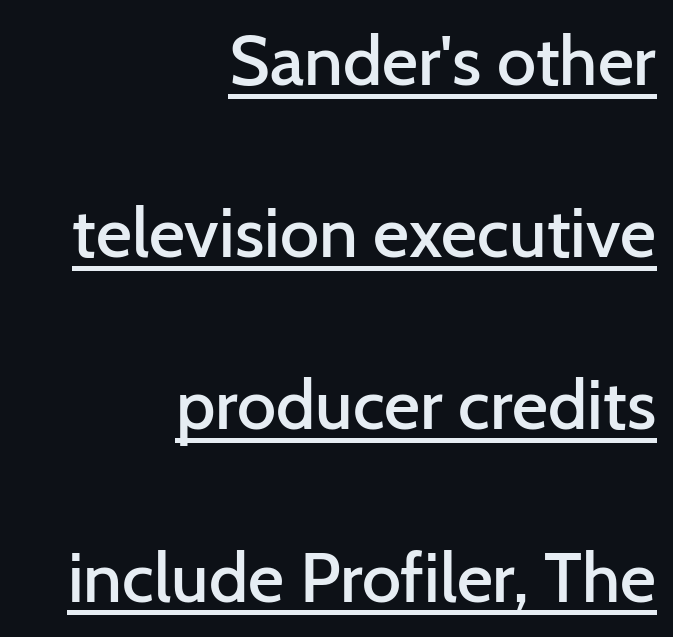
The image shows 70 px semibold sans-serif type, upright; set right-aligned, loose line spacing (2.46x), normal letter spacing, underlined; low stroke contrast and a medium x-height.
